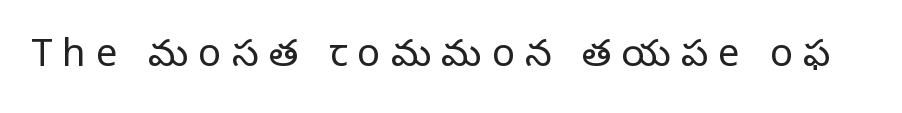
{"serif": "yes", "italic": "no", "bold": "no", "weight": "regular", "width": "normal", "stroke_contrast": "low", "x_height": "large", "monospaced": "no", "underline": "no", "letter_spacing": "wide", "letter_spacing_em": 0.27, "glyph_px": 38}
